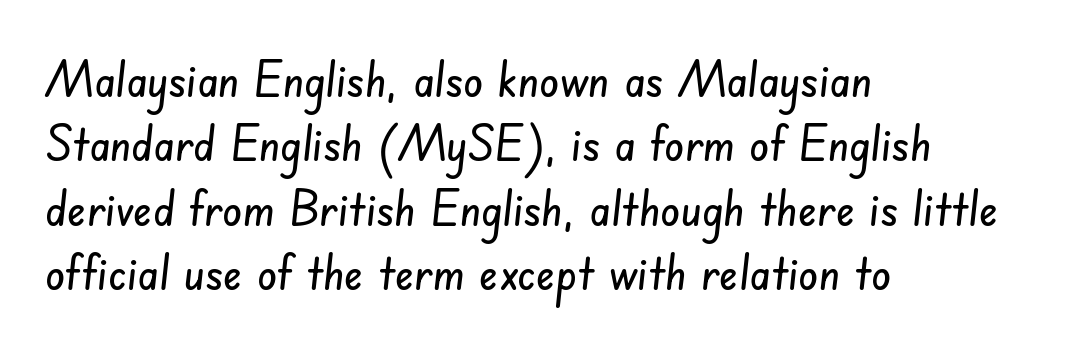
{"serif": "no", "width": "condensed", "stroke_contrast": "low", "x_height": "small", "monospaced": "no", "underline": "no", "align": "left", "line_spacing": "normal", "line_spacing_ratio": 1.29, "letter_spacing": "normal", "letter_spacing_em": 0.0, "glyph_px": 50}
